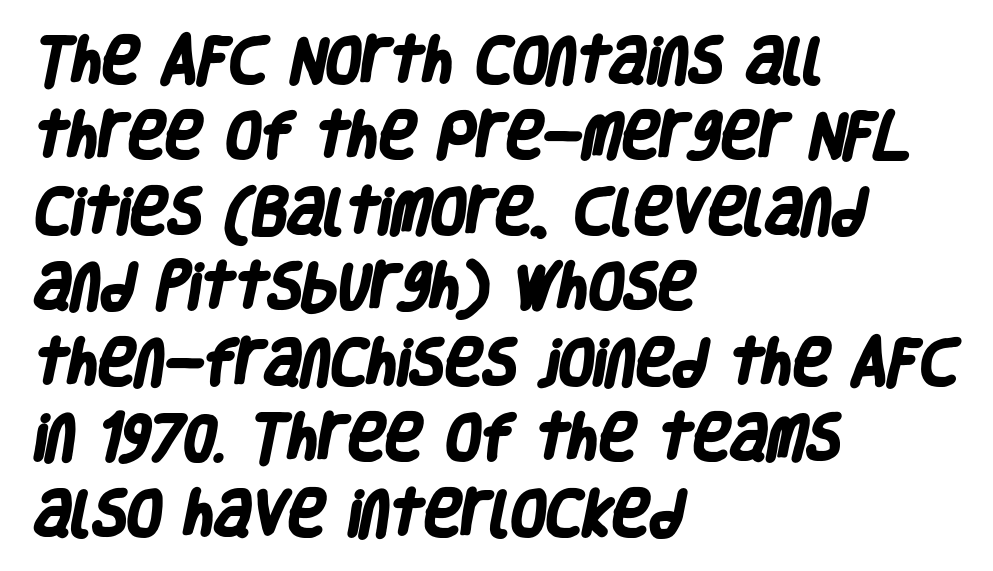
The image shows 51 px heavy, condensed sans-serif type; set left-aligned, normal line spacing (1.48x), normal letter spacing, not underlined; low stroke contrast and a large x-height.
